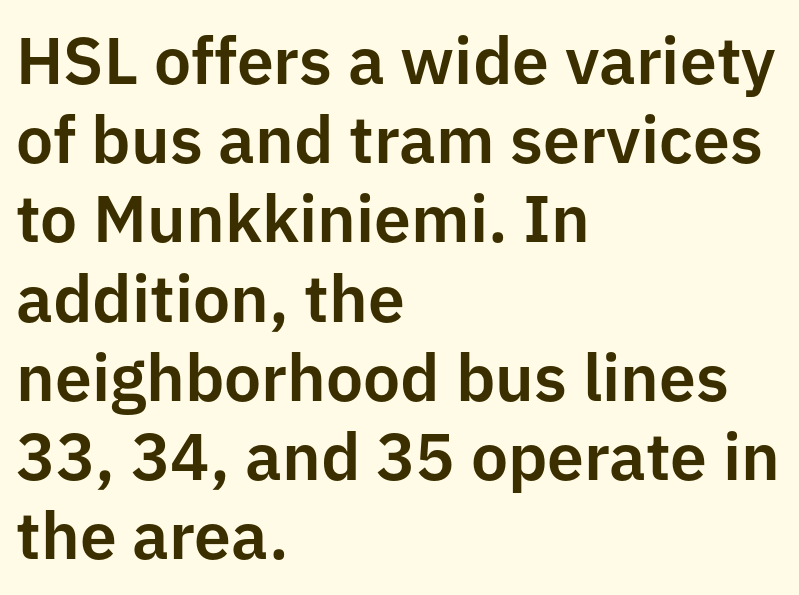
Q: Is the text italic (slanted)? A: No, it is upright.
Q: Is the typeface a serif or a sans-serif typeface? A: Sans-serif.
Q: Is the text underlined? A: No.
Q: How is the paragraph aligned? A: Left-aligned.
Q: Is the spacing between letters normal or unusually wide? A: Normal.
Q: Width (condensed, normal, or wide)? A: Normal.
Q: Stroke contrast? A: Low.
Q: x-height? A: Medium.
Q: Monospaced? A: No.
